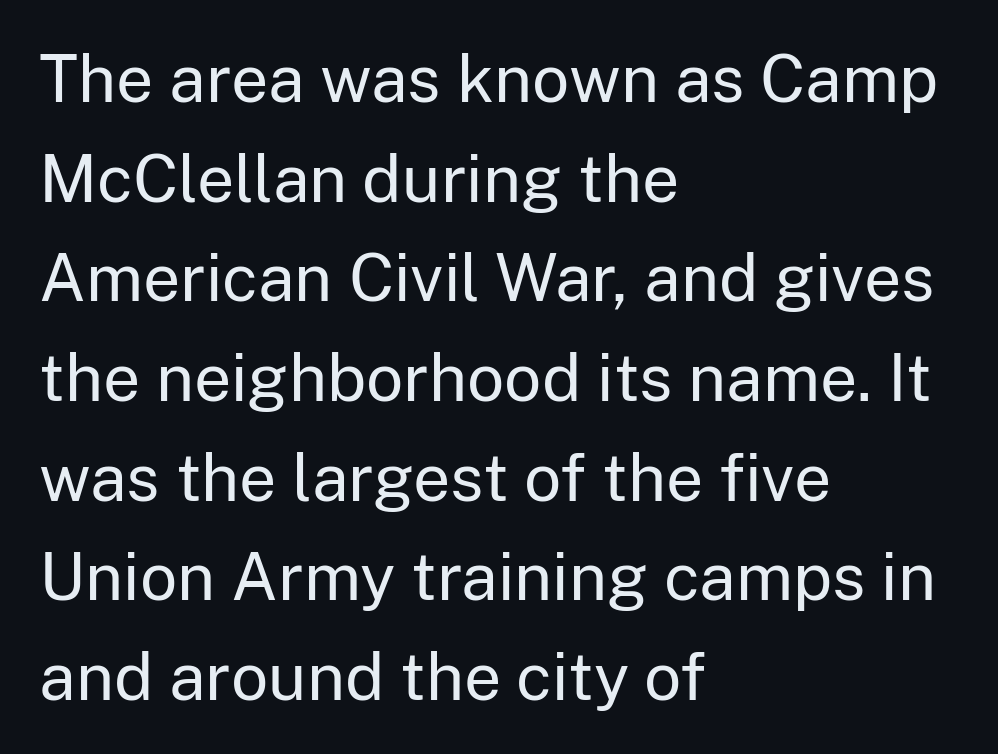
{"serif": "no", "italic": "no", "bold": "no", "weight": "regular", "width": "normal", "stroke_contrast": "low", "x_height": "medium", "monospaced": "no", "underline": "no", "align": "left", "line_spacing": "normal", "line_spacing_ratio": 1.51, "letter_spacing": "normal", "letter_spacing_em": 0.0, "glyph_px": 66}
